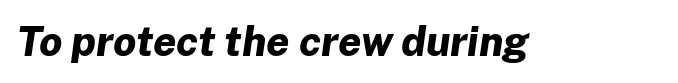
The image shows 41 px bold type, italic (leaning right); set normal letter spacing, not underlined; low stroke contrast and a medium x-height.
